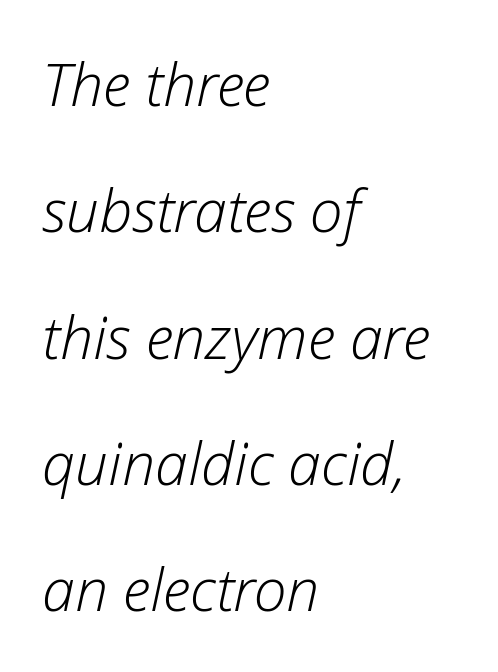
Q: Is the text bold? A: No.
Q: Is the text italic (slanted)? A: Yes, it leans right by about 12 degrees.
Q: Is the text underlined? A: No.
Q: How is the paragraph aligned? A: Left-aligned.
Q: Is the spacing between letters normal or unusually wide? A: Normal.
Q: Is the spacing between lines tight, normal or loose? A: Loose.
Q: Width (condensed, normal, or wide)? A: Normal.
Q: Stroke contrast? A: Low.
Q: x-height? A: Medium.
Q: Monospaced? A: No.
